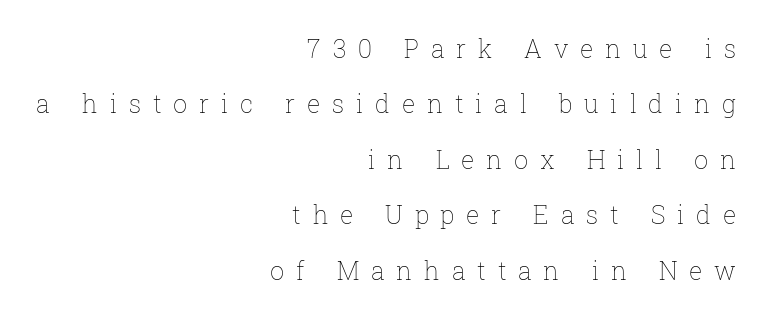
{"italic": "no", "bold": "no", "underline": "no", "align": "right", "line_spacing": "loose", "line_spacing_ratio": 2.22, "letter_spacing": "wide", "letter_spacing_em": 0.47, "glyph_px": 25}
